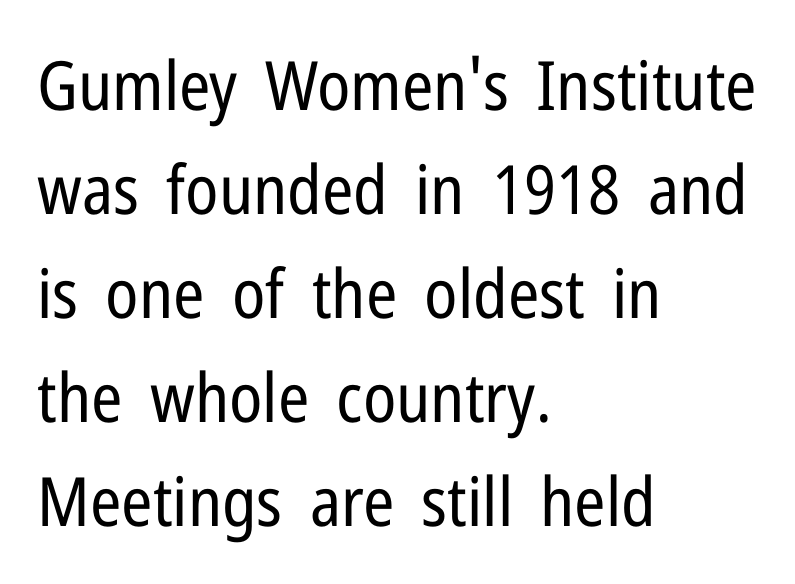
{"serif": "no", "italic": "no", "bold": "no", "weight": "regular", "width": "condensed", "stroke_contrast": "low", "x_height": "medium", "monospaced": "no", "underline": "no", "align": "left", "line_spacing": "normal", "line_spacing_ratio": 1.53, "letter_spacing": "normal", "letter_spacing_em": 0.0, "glyph_px": 68}
